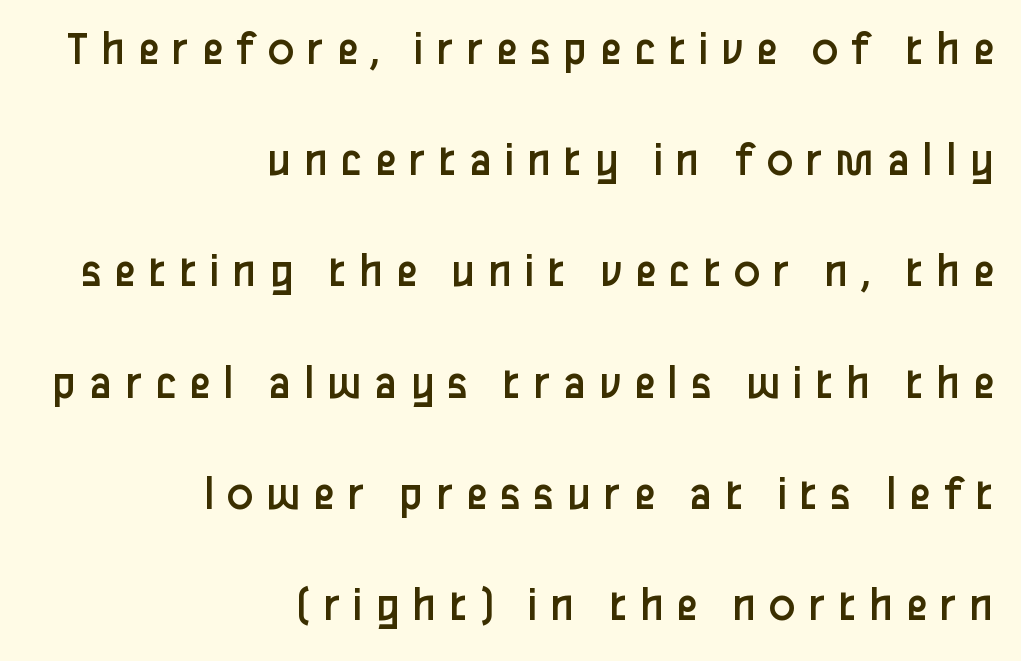
{"serif": "no", "italic": "no", "bold": "no", "weight": "regular", "width": "normal", "stroke_contrast": "low", "x_height": "medium", "monospaced": "no", "underline": "no", "align": "right", "line_spacing": "loose", "line_spacing_ratio": 2.27, "letter_spacing": "wide", "letter_spacing_em": 0.25, "glyph_px": 49}
